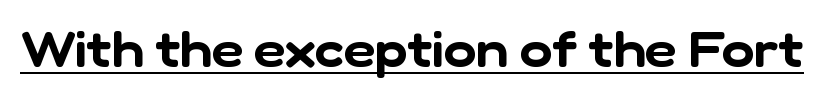
The image shows 49 px sans-serif type; set normal letter spacing, underlined; low stroke contrast and a medium x-height.
